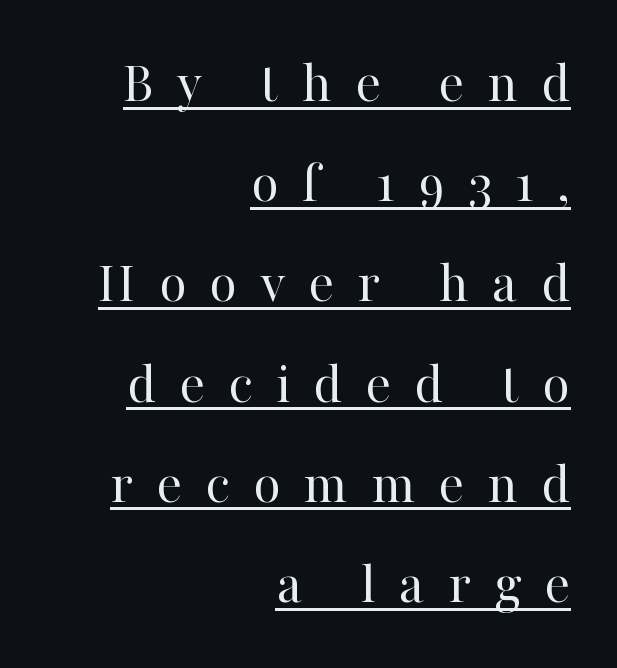
The image shows 60 px regular-weight serif type, upright; set right-aligned, normal line spacing (1.67x), unusually wide letter spacing (+0.38 em), underlined; high stroke contrast and a medium x-height.
